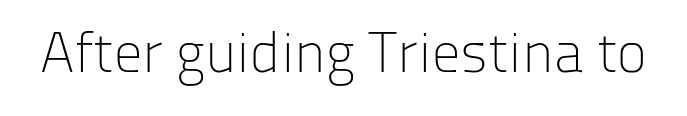
Ascenders rise straight up at ninety degrees. The area under the type is left untouched. Do the characters align in a grid? No, the font is proportional. This sample uses plain, unmodified letter spacing. Classification — sans serif. The passage shown is not bold in any degree.
